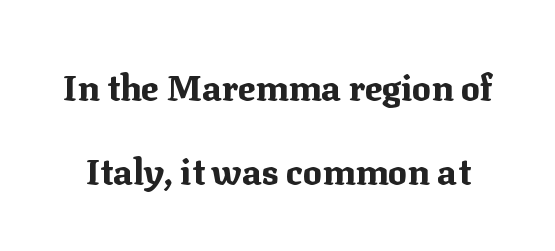
{"serif": "yes", "italic": "no", "bold": "yes", "weight": "bold", "width": "normal", "stroke_contrast": "medium", "x_height": "medium", "monospaced": "no", "underline": "no", "line_spacing": "loose", "line_spacing_ratio": 2.33, "letter_spacing": "normal", "letter_spacing_em": 0.0, "glyph_px": 36}
